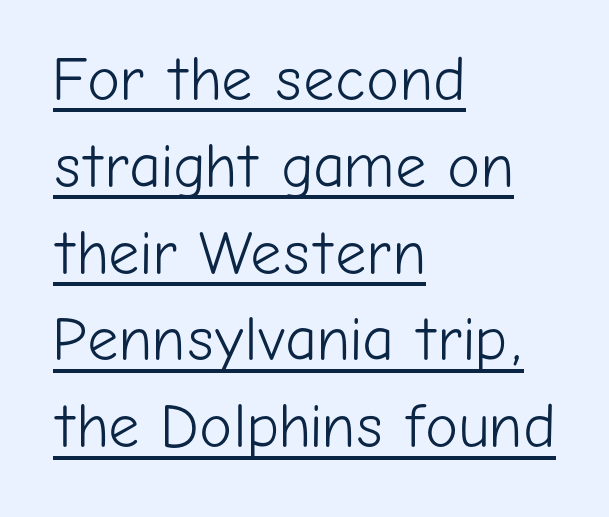
Teacher's note: observe the even left margin — that is flush-left alignment. Each letter's strokes conclude bluntly, with no projecting serifs. These lines sit exactly where default settings would place them. Is this a fixed-width face? No — the glyphs have proportional, varying widths. You can see a thin bar hugging the bottom of the glyphs.
